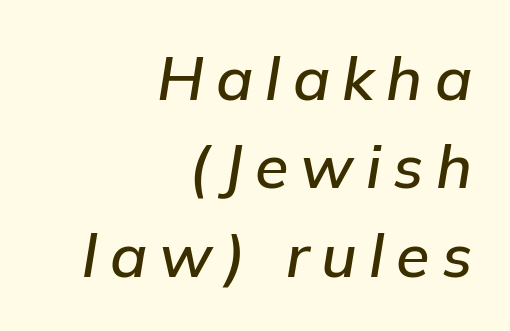
The image shows 61 px text type, italic (leaning right); set right-aligned, normal line spacing (1.45x), unusually wide letter spacing (+0.2 em), not underlined; low stroke contrast and a medium x-height.
